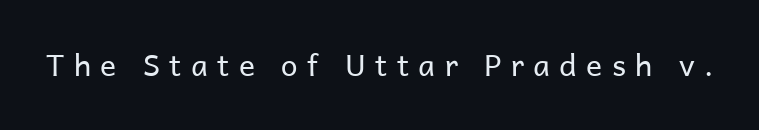
{"serif": "no", "italic": "no", "bold": "no", "weight": "regular", "width": "normal", "stroke_contrast": "low", "x_height": "medium", "monospaced": "no", "underline": "no", "letter_spacing": "wide", "letter_spacing_em": 0.31, "glyph_px": 30}
